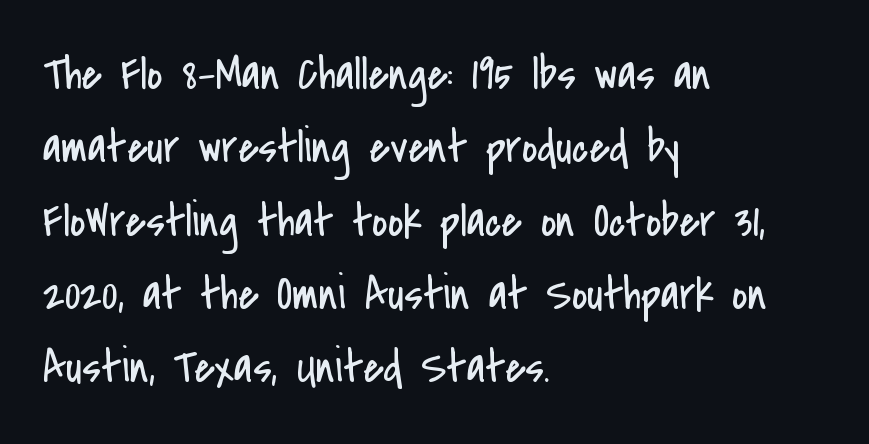
Q: Is the text bold? A: No.
Q: Is the text italic (slanted)? A: No, it is upright.
Q: Is the typeface a serif or a sans-serif typeface? A: Sans-serif.
Q: Is the text underlined? A: No.
Q: How is the paragraph aligned? A: Left-aligned.
Q: Is the spacing between letters normal or unusually wide? A: Normal.
Q: Is the spacing between lines tight, normal or loose? A: Normal.
Q: Width (condensed, normal, or wide)? A: Condensed.
Q: Stroke contrast? A: Low.
Q: x-height? A: Small.
Q: Monospaced? A: No.
